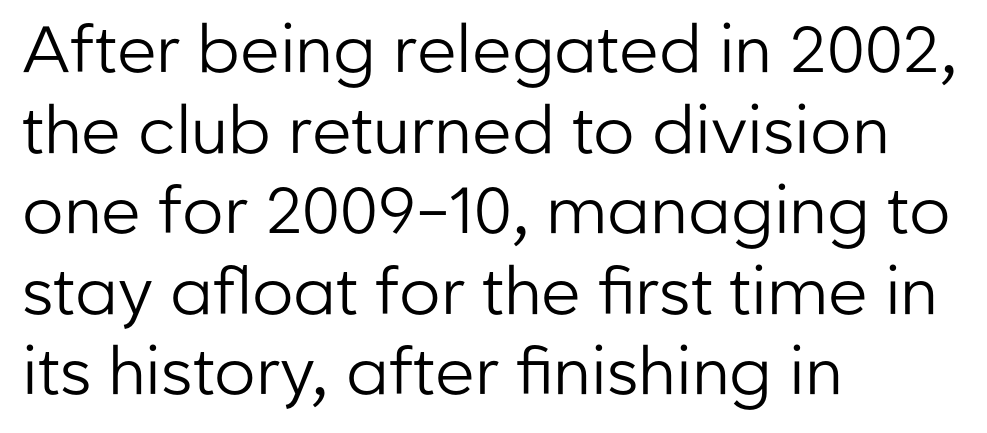
The image shows 65 px regular-weight sans-serif type, upright; set left-aligned, line spacing 1.24x, normal letter spacing, not underlined; low stroke contrast and a medium x-height.
